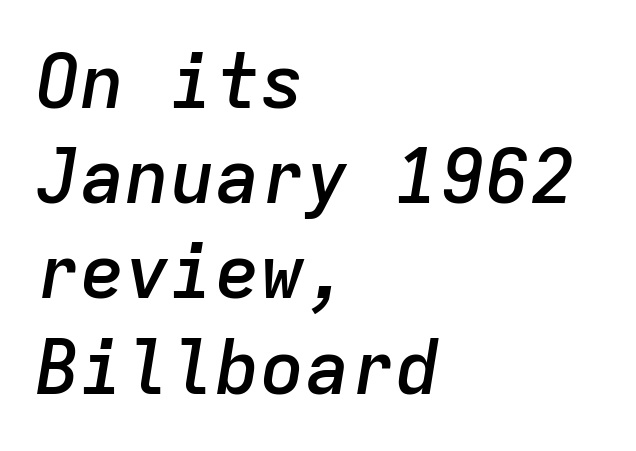
The image shows 75 px semibold type, italic (leaning right), monospaced; set left-aligned, normal line spacing (1.27x), normal letter spacing, not underlined; low stroke contrast and a medium x-height.
